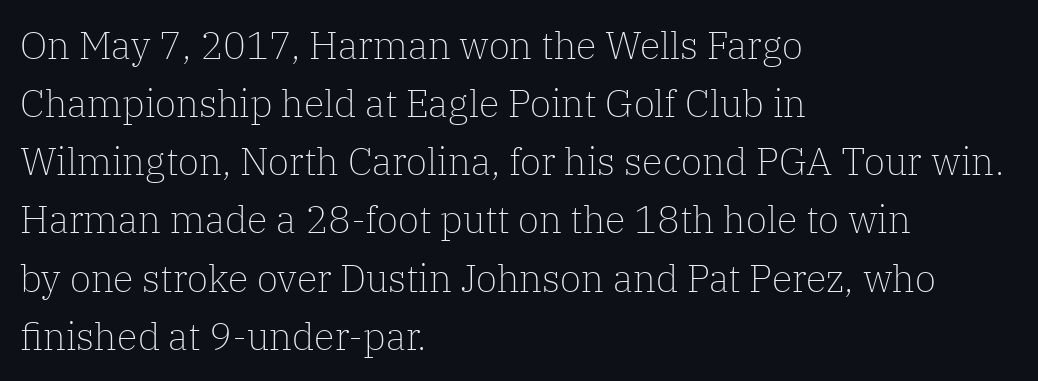
Q: Is the text bold? A: No.
Q: Is the text italic (slanted)? A: No, it is upright.
Q: Is the typeface a serif or a sans-serif typeface? A: Serif.
Q: Is the text underlined? A: No.
Q: How is the paragraph aligned? A: Left-aligned.
Q: Is the spacing between letters normal or unusually wide? A: Normal.
Q: Is the spacing between lines tight, normal or loose? A: Normal.
Q: Width (condensed, normal, or wide)? A: Normal.
Q: Stroke contrast? A: Low.
Q: x-height? A: Medium.
Q: Monospaced? A: No.
